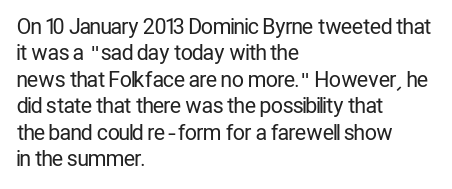
Q: Is the text bold? A: No.
Q: Is the text italic (slanted)? A: No, it is upright.
Q: Is the text underlined? A: No.
Q: How is the paragraph aligned? A: Left-aligned.
Q: Is the spacing between letters normal or unusually wide? A: Normal.
Q: Is the spacing between lines tight, normal or loose? A: Normal.
